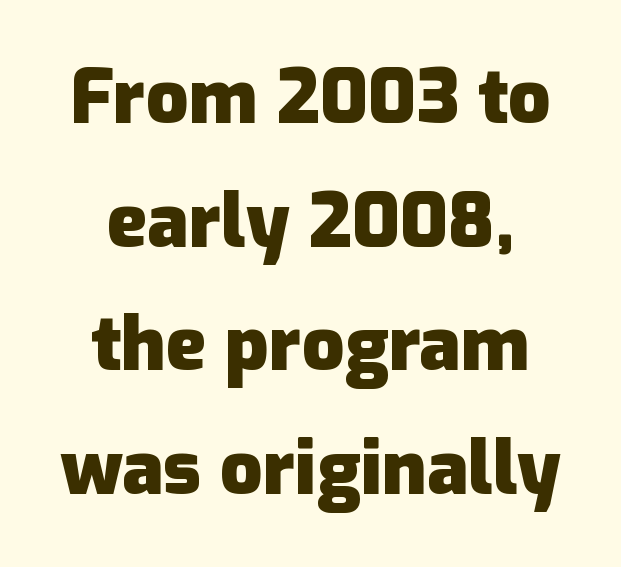
{"serif": "no", "italic": "no", "bold": "yes", "weight": "heavy", "width": "normal", "stroke_contrast": "low", "x_height": "medium", "monospaced": "no", "underline": "no", "align": "center", "line_spacing": "normal", "line_spacing_ratio": 1.65, "letter_spacing": "normal", "letter_spacing_em": 0.0, "glyph_px": 75}
